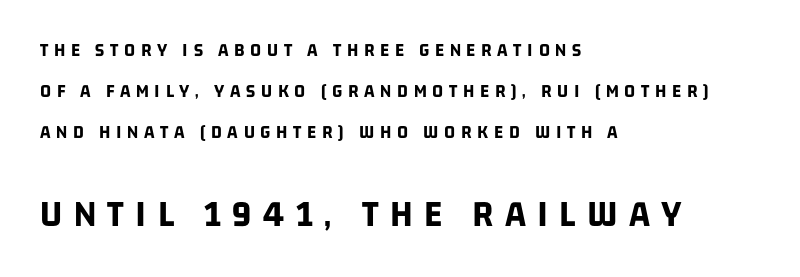
{"serif": "no", "bold": "yes", "weight": "bold", "width": "condensed", "stroke_contrast": "low", "x_height": "large", "monospaced": "no", "underline": "no", "align": "left", "line_spacing": "loose", "line_spacing_ratio": 2.16, "letter_spacing": "wide", "letter_spacing_em": 0.3, "larger_block": "second", "size_ratio": 2.0, "glyph_px": 38}
